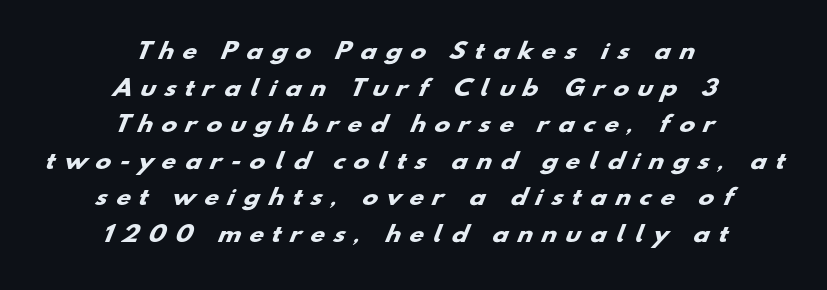
Check the space under the baseline: it is left empty. Notice how thick the strokes are: this is what a full bold looks like. The passage is arranged like a title page — every line centered. Someone cranked the tracking dial way up on this one.
